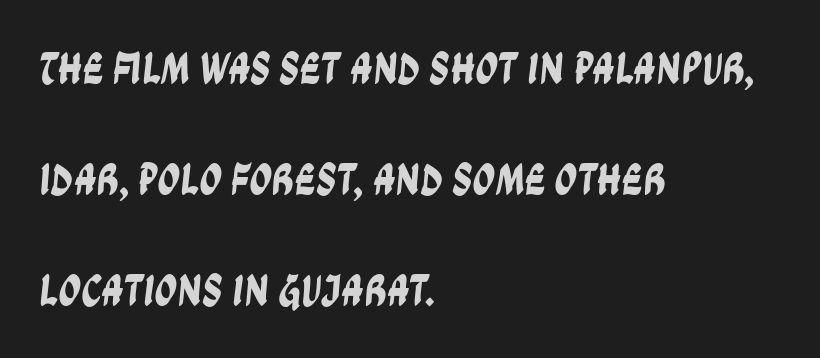
The image shows 45 px condensed sans-serif type; set left-aligned, loose line spacing (2.47x), normal letter spacing, not underlined; low stroke contrast and a large x-height.
